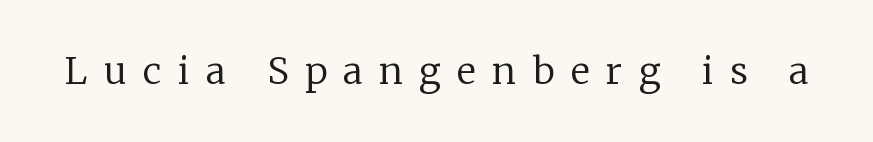
Check where the strokes stop: tiny serifs finish them off. This reads as an unemphasized weight, regular at the heaviest. Descender tails drop into unmarked territory. The gaps between neighbouring characters are conspicuously large. Unlike italic type, these characters show no tilt at all. The rendering uses natural spacing where letterforms have individual widths.
